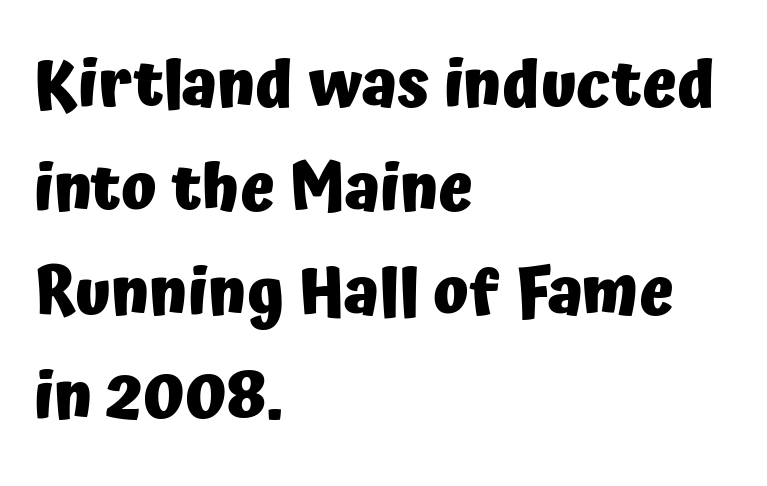
The image shows 65 px heavy sans-serif type, upright; set left-aligned, normal line spacing (1.6x), normal letter spacing, not underlined; low stroke contrast and a medium x-height.
